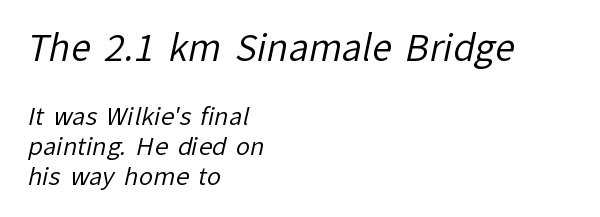
Q: Is the text bold? A: No.
Q: Is the typeface a serif or a sans-serif typeface? A: Sans-serif.
Q: Is the text underlined? A: No.
Q: How is the paragraph aligned? A: Left-aligned.
Q: Is the spacing between letters normal or unusually wide? A: Normal.
Q: Is the spacing between lines tight, normal or loose? A: Normal.
Q: Which block of text is set in a larger size, the first (top) or the second (bottom)? A: The first (top) one.
Q: Width (condensed, normal, or wide)? A: Normal.
Q: Stroke contrast? A: Low.
Q: x-height? A: Medium.
Q: Monospaced? A: No.
